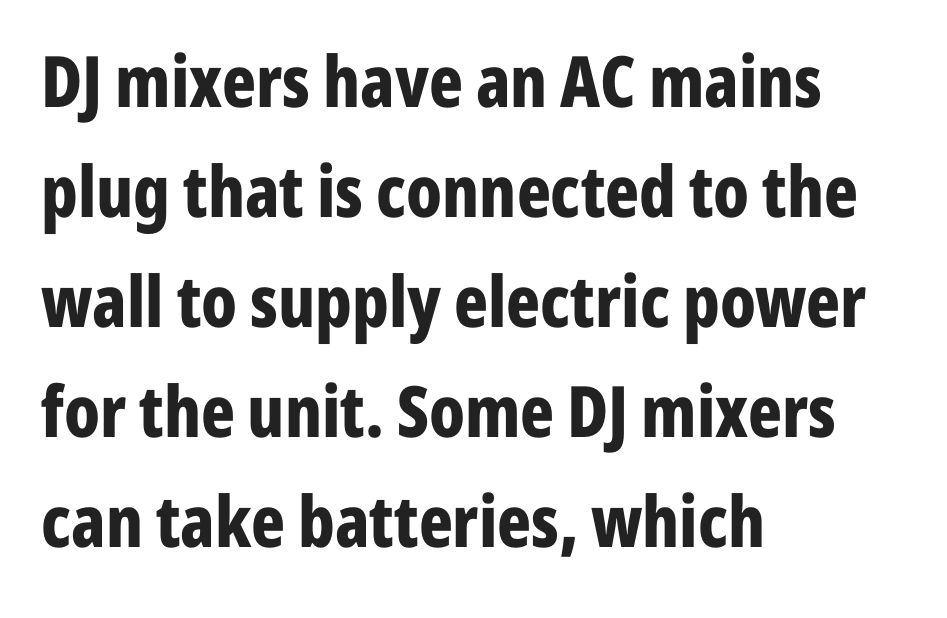
{"serif": "no", "italic": "no", "bold": "yes", "weight": "bold", "width": "condensed", "stroke_contrast": "low", "x_height": "medium", "monospaced": "no", "underline": "no", "align": "left", "line_spacing": "normal", "line_spacing_ratio": 1.55, "letter_spacing": "normal", "letter_spacing_em": 0.0, "glyph_px": 71}
